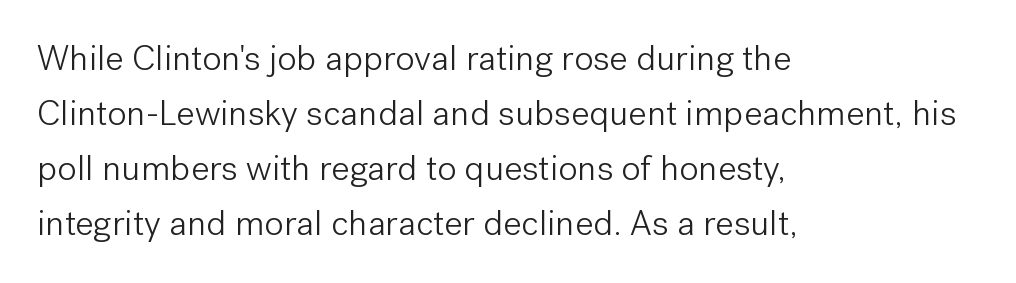
{"serif": "no", "italic": "no", "bold": "no", "weight": "light", "width": "normal", "stroke_contrast": "low", "x_height": "medium", "monospaced": "no", "underline": "no", "align": "left", "line_spacing": "normal", "line_spacing_ratio": 1.53, "letter_spacing": "normal", "letter_spacing_em": 0.0, "glyph_px": 36}
